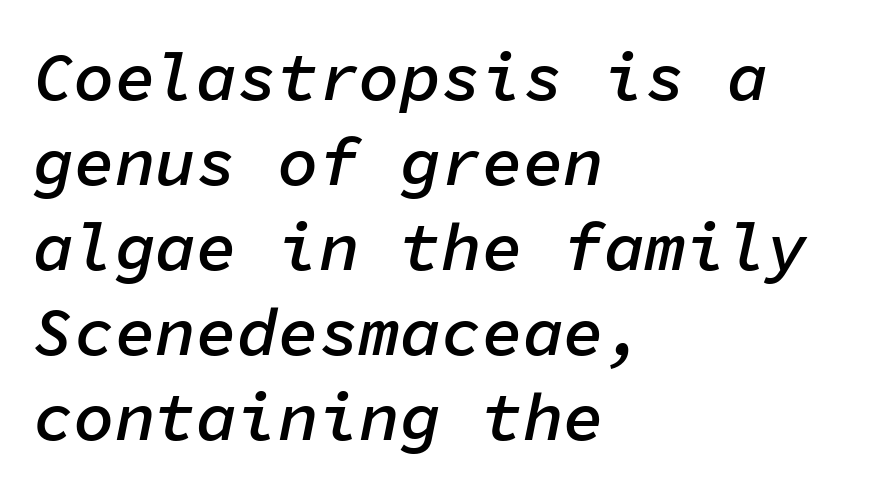
{"italic": "yes", "lean": "right", "slant_degrees": 11, "bold": "semi", "weight": "semibold", "width": "normal", "stroke_contrast": "low", "x_height": "medium", "monospaced": "yes", "underline": "no", "align": "left", "line_spacing": "normal", "line_spacing_ratio": 1.25, "letter_spacing": "normal", "letter_spacing_em": 0.0, "glyph_px": 68}
